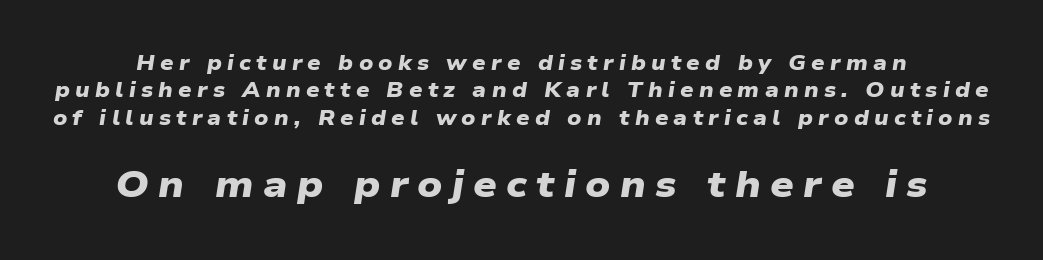
{"serif": "no", "bold": "yes", "weight": "heavy", "width": "wide", "stroke_contrast": "low", "x_height": "medium", "monospaced": "no", "underline": "no", "line_spacing": "normal", "line_spacing_ratio": 1.3, "letter_spacing": "wide", "letter_spacing_em": 0.25, "larger_block": "second", "size_ratio": 1.76, "glyph_px": 37}
